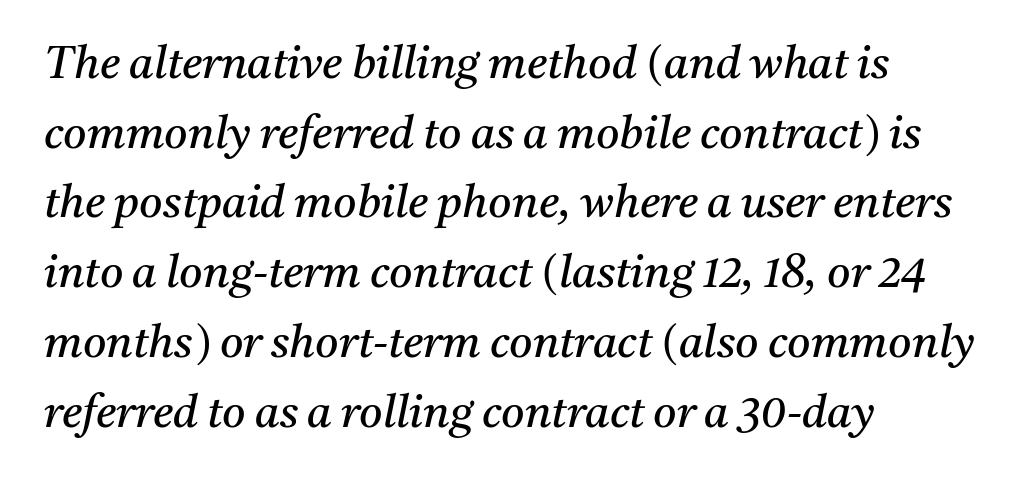
To sum up the face: it has serifs. The axis of the letterforms is tilted away from vertical. Characters follow at the spacing the type designer built in. All the whitespace from short lines collects on the right. Check under the words: just untouched page.
